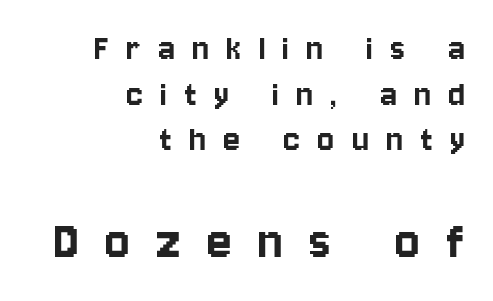
Q: Is the text italic (slanted)? A: No, it is upright.
Q: Is the typeface a serif or a sans-serif typeface? A: Sans-serif.
Q: Is the text underlined? A: No.
Q: How is the paragraph aligned? A: Right-aligned.
Q: Is the spacing between letters normal or unusually wide? A: Unusually wide.
Q: Which block of text is set in a larger size, the first (top) or the second (bottom)? A: The second (bottom) one.
Q: Width (condensed, normal, or wide)? A: Condensed.
Q: Stroke contrast? A: Low.
Q: x-height? A: Large.
Q: Monospaced? A: No.
